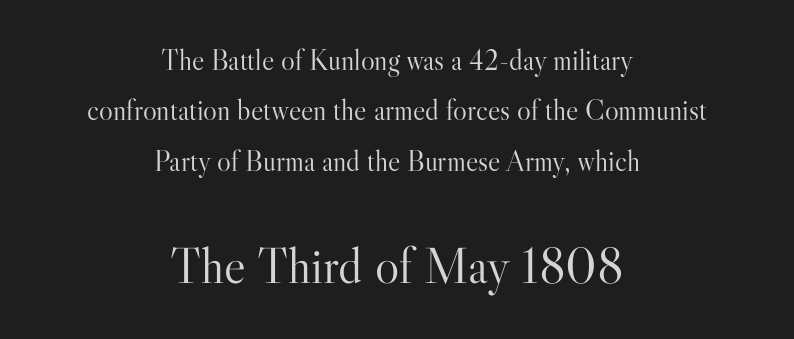
The image shows 51 px light serif type, upright; set centered, line spacing 1.74x, normal letter spacing, not underlined; the second (bottom) block is 1.76x larger; high stroke contrast and a small x-height.
